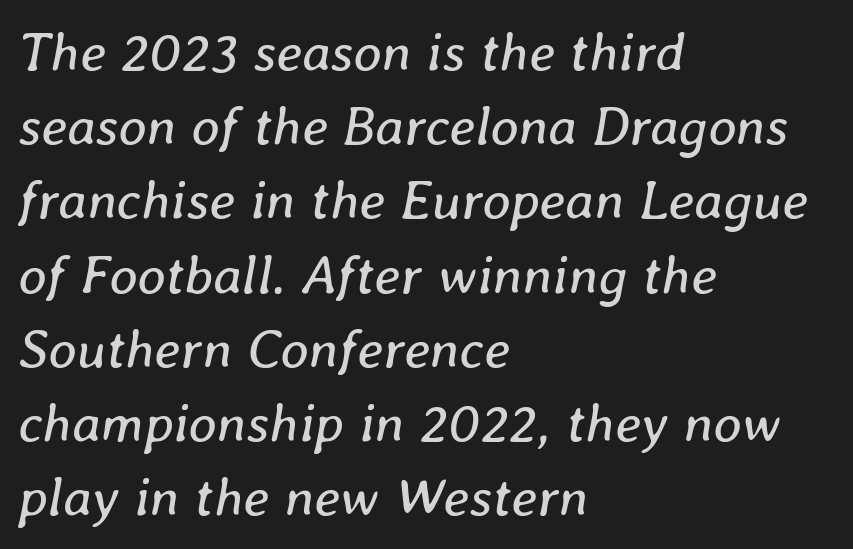
{"italic": "yes", "lean": "right", "slant_degrees": 8, "bold": "no", "weight": "regular", "width": "normal", "stroke_contrast": "low", "x_height": "medium", "monospaced": "no", "underline": "no", "align": "left", "line_spacing": "normal", "line_spacing_ratio": 1.35, "letter_spacing": "normal", "letter_spacing_em": 0.0, "glyph_px": 55}
